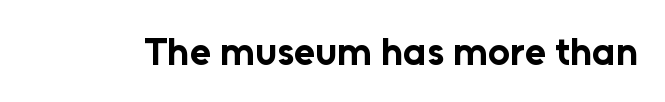
The image shows 39 px bold sans-serif type, upright; set normal letter spacing, not underlined; low stroke contrast and a medium x-height.
